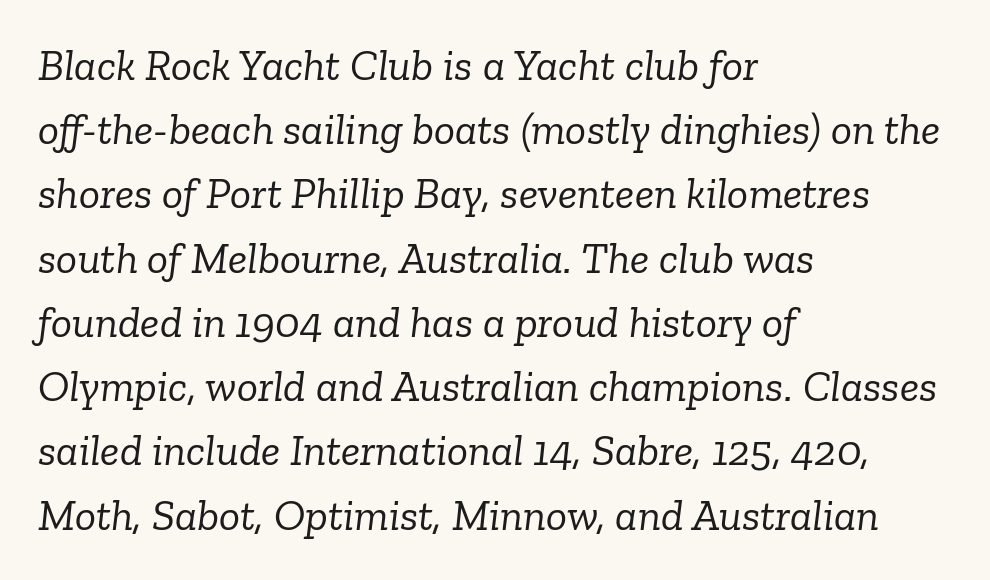
{"serif": "yes", "italic": "yes", "lean": "right", "slant_degrees": 6, "bold": "no", "weight": "light", "width": "normal", "stroke_contrast": "low", "x_height": "medium", "monospaced": "no", "underline": "no", "align": "left", "line_spacing": "normal", "line_spacing_ratio": 1.46, "letter_spacing": "normal", "letter_spacing_em": 0.0, "glyph_px": 44}
